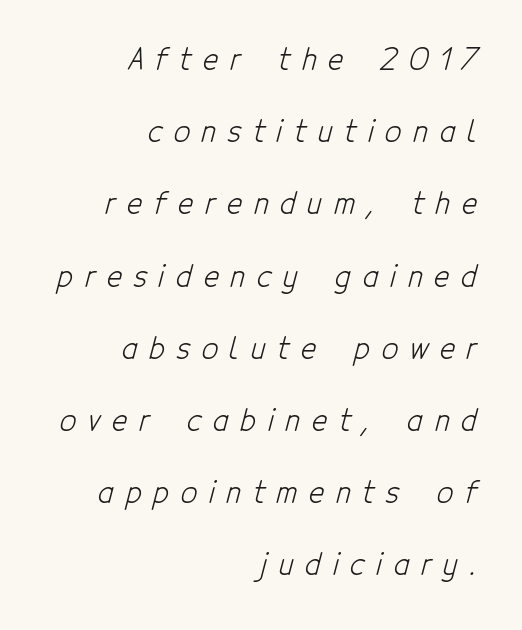
Q: Is the text bold? A: No.
Q: Is the typeface a serif or a sans-serif typeface? A: Sans-serif.
Q: Is the text underlined? A: No.
Q: How is the paragraph aligned? A: Right-aligned.
Q: Is the spacing between letters normal or unusually wide? A: Unusually wide.
Q: Is the spacing between lines tight, normal or loose? A: Loose.
Q: Width (condensed, normal, or wide)? A: Condensed.
Q: Stroke contrast? A: Low.
Q: x-height? A: Medium.
Q: Monospaced? A: No.
